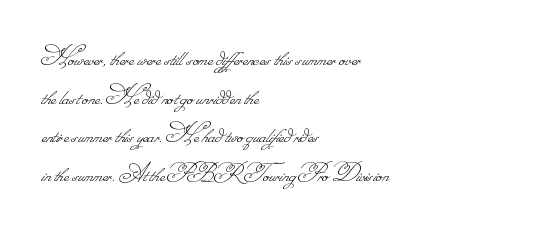
{"bold": "no", "underline": "no", "align": "left", "line_spacing": "normal", "line_spacing_ratio": 1.43, "letter_spacing": "normal", "letter_spacing_em": 0.0, "glyph_px": 27}
